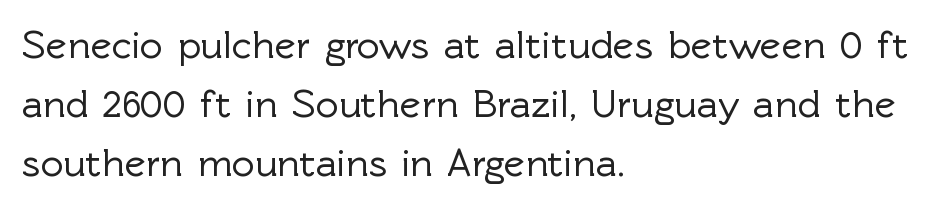
{"serif": "no", "italic": "no", "width": "normal", "x_height": "medium", "monospaced": "no", "underline": "no", "align": "left", "line_spacing": "normal", "line_spacing_ratio": 1.47, "letter_spacing": "normal", "letter_spacing_em": 0.0, "glyph_px": 40}
